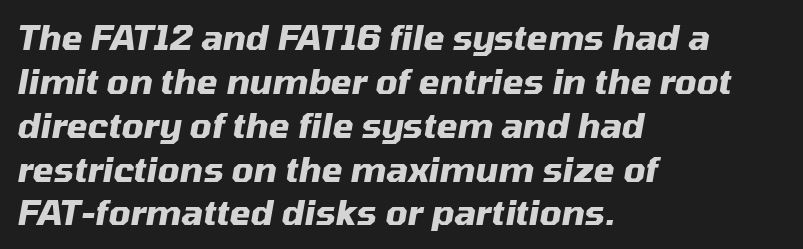
Q: Is the text bold? A: Yes.
Q: Is the text italic (slanted)? A: Yes, it leans right by about 10 degrees.
Q: Is the text underlined? A: No.
Q: How is the paragraph aligned? A: Left-aligned.
Q: Is the spacing between letters normal or unusually wide? A: Normal.
Q: Is the spacing between lines tight, normal or loose? A: Normal.
Q: Width (condensed, normal, or wide)? A: Normal.
Q: Stroke contrast? A: Medium.
Q: x-height? A: Medium.
Q: Monospaced? A: No.
